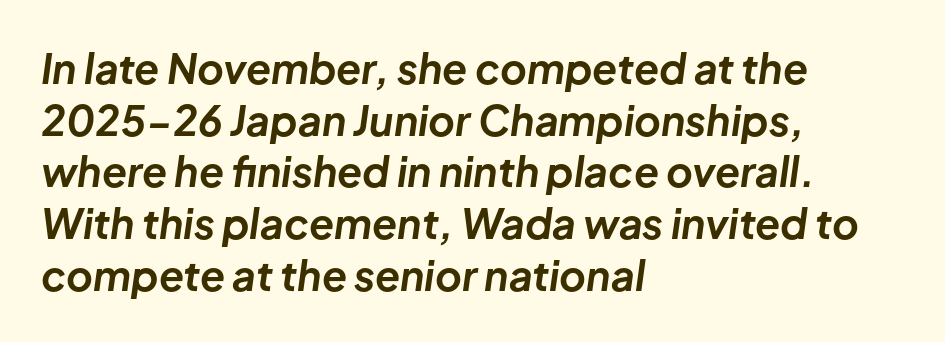
Q: Is the text bold? A: Yes.
Q: Is the text italic (slanted)? A: Yes, it leans right by about 8 degrees.
Q: Is the text underlined? A: No.
Q: How is the paragraph aligned? A: Left-aligned.
Q: Is the spacing between letters normal or unusually wide? A: Normal.
Q: Is the spacing between lines tight, normal or loose? A: Normal.
Q: Width (condensed, normal, or wide)? A: Normal.
Q: Stroke contrast? A: Low.
Q: x-height? A: Medium.
Q: Monospaced? A: No.
